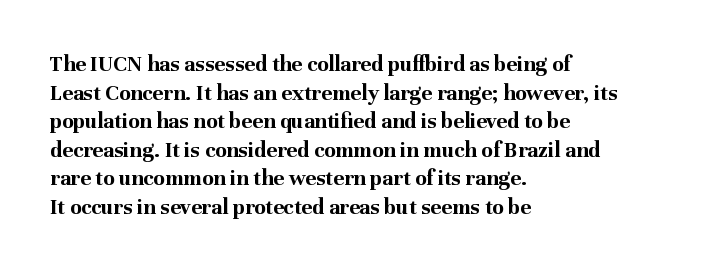
Q: Is the text bold? A: Yes.
Q: Is the text italic (slanted)? A: No, it is upright.
Q: Is the text underlined? A: No.
Q: How is the paragraph aligned? A: Left-aligned.
Q: Is the spacing between letters normal or unusually wide? A: Normal.
